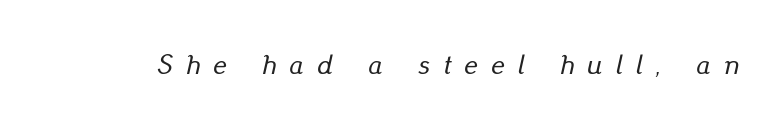
The space beneath each line is pristine and unruled. Varying glyph widths throughout — classic text-font behaviour. The lettering tilts uniformly, giving the passage an italic look. Here the glyphs are tracked loosely, breaking word shapes into spaced letters.
